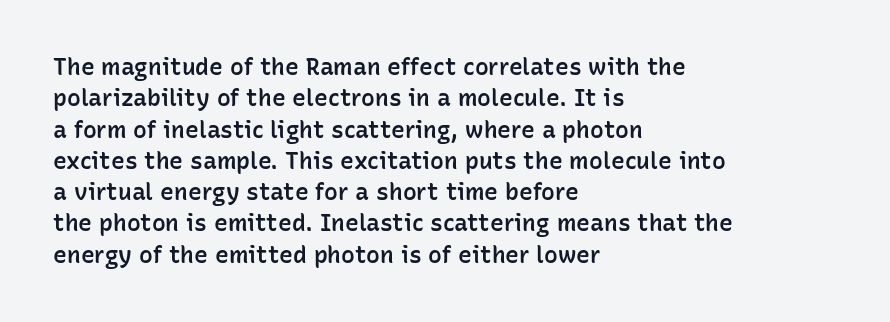
Type without underlining. Compared with an ordinary text face, these strokes are moderately heavier — a semibold. A typesetter would call this zero additional tracking. The vertical gap from one line to the next is medium.
